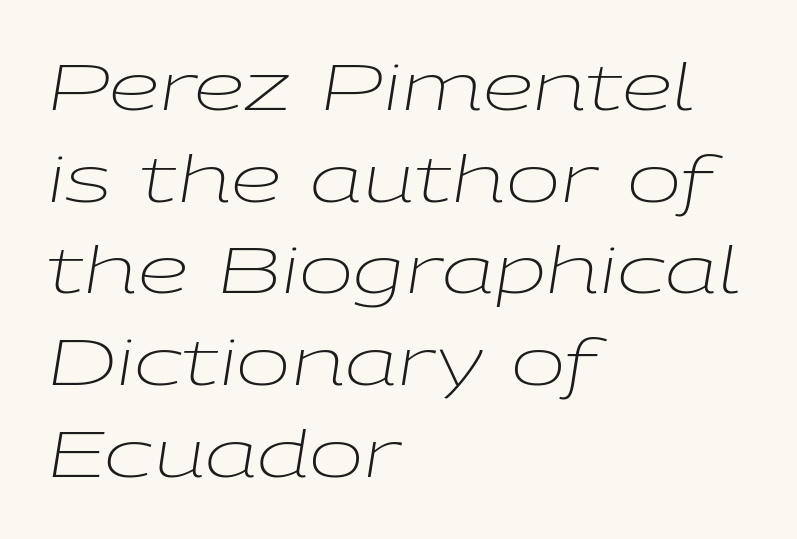
The image shows 65 px light, wide type, italic (leaning right); set left-aligned, normal line spacing (1.41x), normal letter spacing, not underlined; low stroke contrast and a medium x-height.
